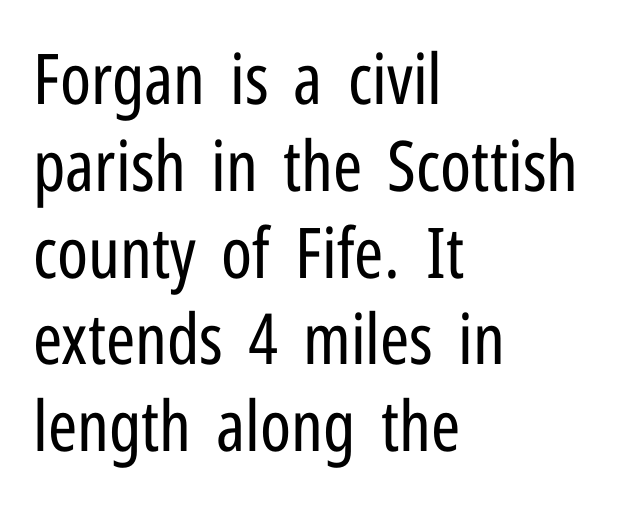
A typesetter would mark this as roman, not italic. Alignment: flush left. A typesetter would call this proportional, since set widths differ per character. Quick note: underline off. Each word holds together tightly as a unit, with standard inter-letter gaps. A quiet, ordinary-to-light weight characterises the typeface.
